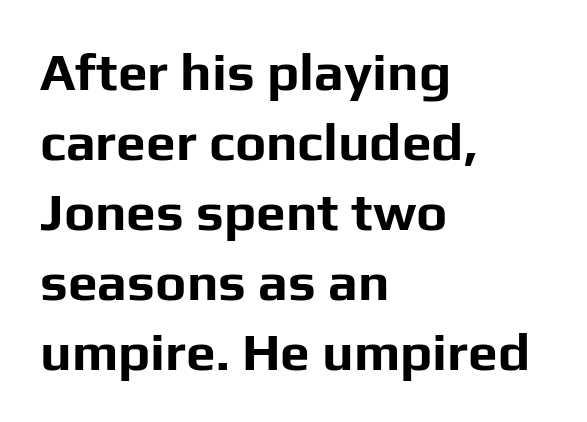
Q: Is the text bold? A: Yes.
Q: Is the text italic (slanted)? A: No, it is upright.
Q: Is the typeface a serif or a sans-serif typeface? A: Sans-serif.
Q: Is the text underlined? A: No.
Q: How is the paragraph aligned? A: Left-aligned.
Q: Is the spacing between letters normal or unusually wide? A: Normal.
Q: Is the spacing between lines tight, normal or loose? A: Normal.
Q: Width (condensed, normal, or wide)? A: Normal.
Q: Stroke contrast? A: Low.
Q: x-height? A: Medium.
Q: Monospaced? A: No.
